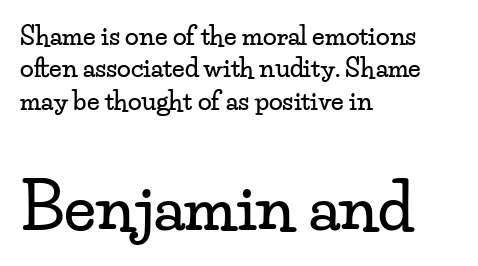
Q: Is the text italic (slanted)? A: No, it is upright.
Q: Is the typeface a serif or a sans-serif typeface? A: Serif.
Q: Is the text underlined? A: No.
Q: How is the paragraph aligned? A: Left-aligned.
Q: Is the spacing between letters normal or unusually wide? A: Normal.
Q: Is the spacing between lines tight, normal or loose? A: Normal.
Q: Which block of text is set in a larger size, the first (top) or the second (bottom)? A: The second (bottom) one.
Q: Width (condensed, normal, or wide)? A: Wide.
Q: Stroke contrast? A: Low.
Q: x-height? A: Small.
Q: Monospaced? A: No.
